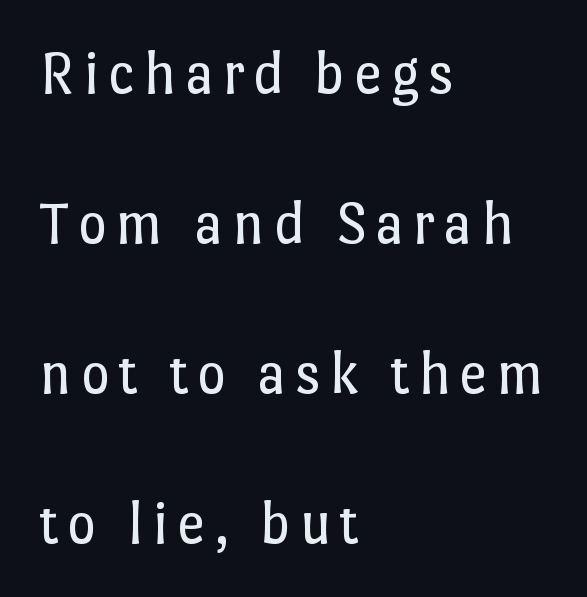
Q: Is the text bold? A: No.
Q: Is the text italic (slanted)? A: No, it is upright.
Q: Is the text underlined? A: No.
Q: How is the paragraph aligned? A: Left-aligned.
Q: Is the spacing between lines tight, normal or loose? A: Loose.
Q: Width (condensed, normal, or wide)? A: Normal.
Q: Stroke contrast? A: Low.
Q: x-height? A: Medium.
Q: Monospaced? A: No.
